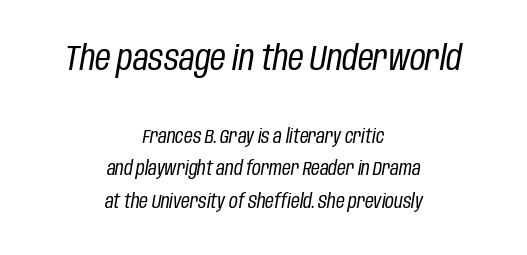
The image shows 34 px regular-weight, condensed type, italic (leaning right); set centered, normal line spacing (1.7x), normal letter spacing, not underlined; the first (top) block is 1.79x larger; low stroke contrast and a large x-height.
